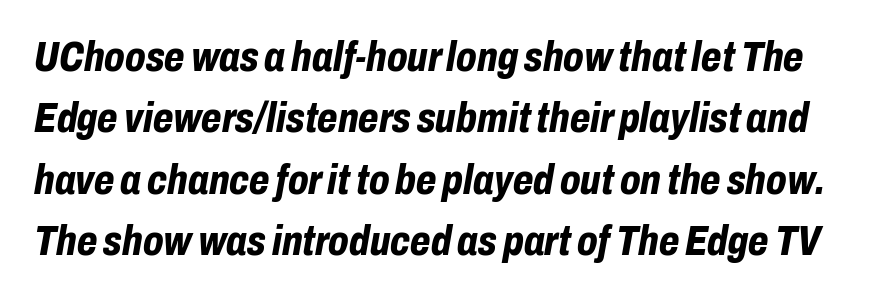
Typesetter's note: full bold, strokes at maximum text heaviness. There is no visible air inserted between adjacent glyphs. Proportional: the letters do not fall into vertical columns. The space beneath each line is pristine and unruled. Baseline-to-baseline distance is the conventional proportion of letter height.
